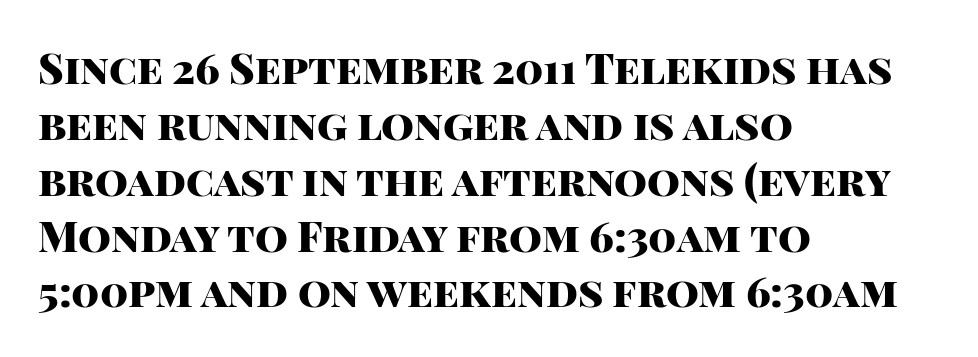
The image shows 42 px heavy sans-serif type, upright; set left-aligned, normal line spacing (1.33x), normal letter spacing, not underlined; high stroke contrast and a large x-height.
